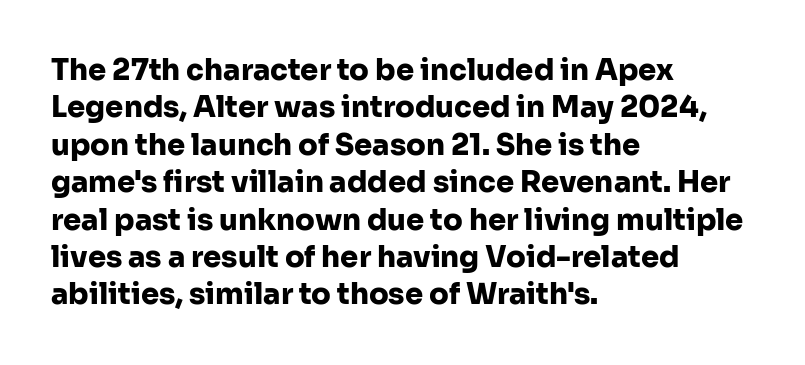
This rendering leaves character spacing at its baseline value. Posture: vertical. A typesetter would call this proportional, since set widths differ per character. These lines stack with their left ends in a neat column. Only glyphs here, with clear space below each row. A typesetter would label this face a sans.
